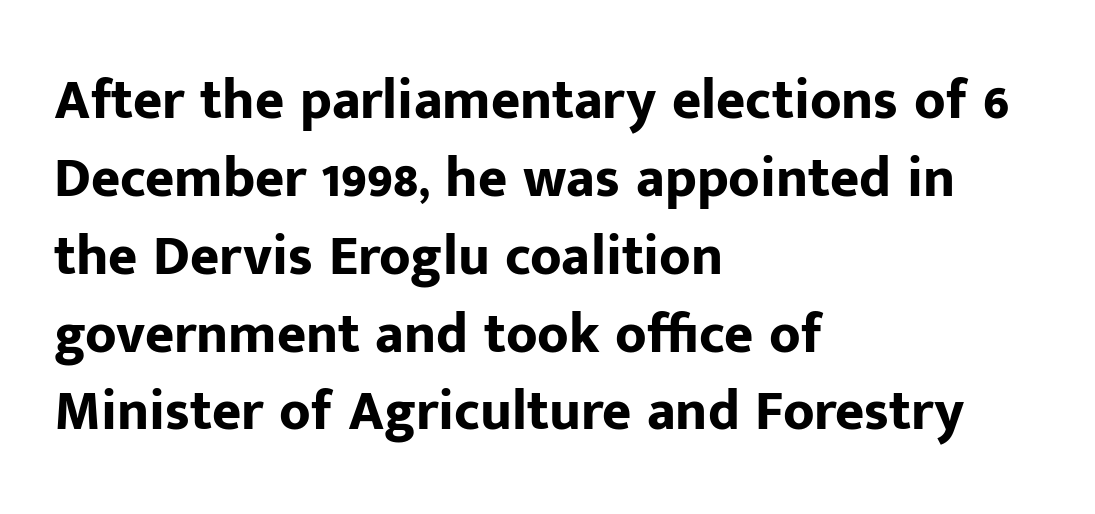
The image shows 56 px bold sans-serif type, upright; set left-aligned, normal line spacing (1.39x), normal letter spacing, not underlined; low stroke contrast and a medium x-height.
